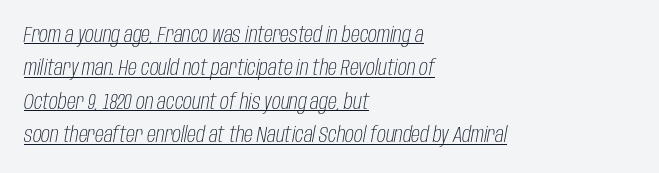
Q: Is the text bold? A: No.
Q: Is the text italic (slanted)? A: Yes, it leans right by about 10 degrees.
Q: Is the text underlined? A: Yes.
Q: How is the paragraph aligned? A: Left-aligned.
Q: Is the spacing between letters normal or unusually wide? A: Normal.
Q: Is the spacing between lines tight, normal or loose? A: Normal.
